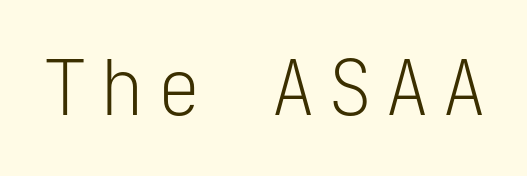
The image shows 77 px light sans-serif type, upright, monospaced; set not underlined; low stroke contrast and a medium x-height.
